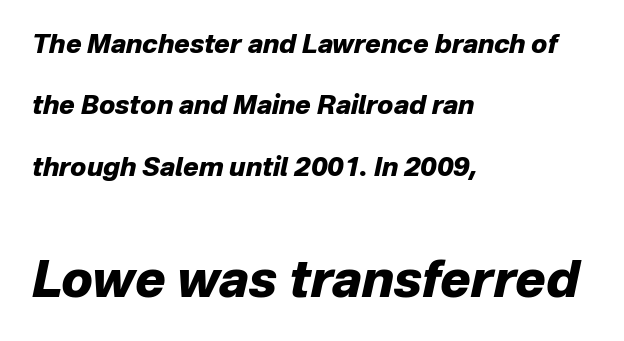
The strip under each line holds only bare page. If you drew a ruler down the left edge, every line would touch it. Italic? Definitely — the glyphs are oblique. The letters in the lower block stand taller than those in the block above. Is this a fixed-width face? No — the glyphs have proportional, varying widths. Inter-character spacing is left at the font's built-in metrics.
